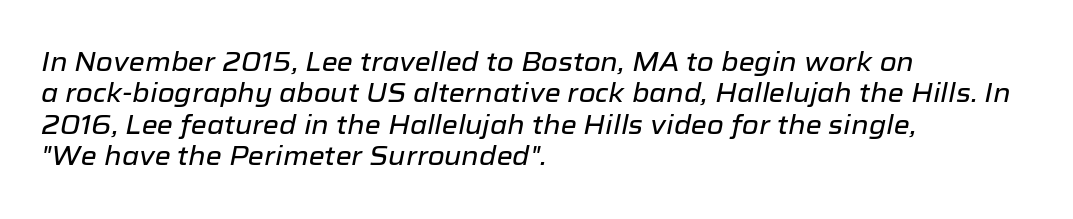
Q: Is the text italic (slanted)? A: Yes, it leans right by about 12 degrees.
Q: Is the text underlined? A: No.
Q: How is the paragraph aligned? A: Left-aligned.
Q: Is the spacing between letters normal or unusually wide? A: Normal.
